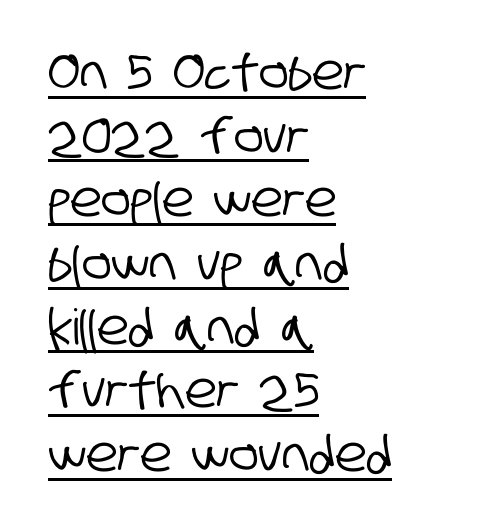
Note: no serifs on the glyphs. The passage is arranged the way most books set body copy — flush left. Looks like regular typesetting: each glyph gets only the width it needs. This block has exactly the height ordinary leading produces. Is the letter spacing exaggerated? No — it looks like the ordinary default.
